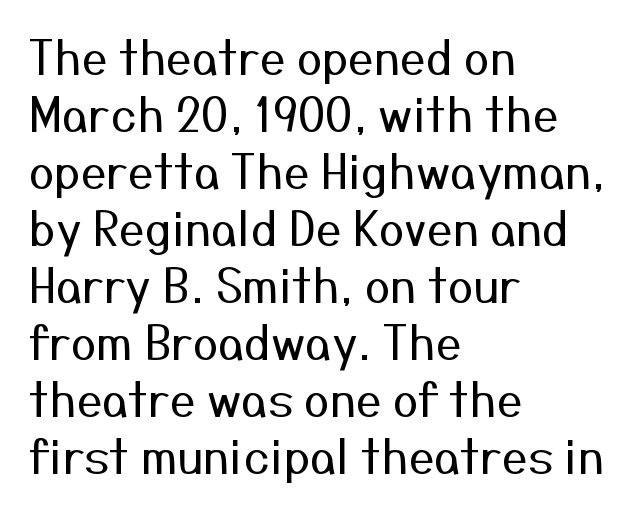
{"serif": "no", "italic": "no", "bold": "no", "weight": "regular", "width": "normal", "stroke_contrast": "medium", "x_height": "medium", "monospaced": "no", "underline": "no", "align": "left", "line_spacing_ratio": 1.24, "letter_spacing": "normal", "letter_spacing_em": 0.0, "glyph_px": 46}
